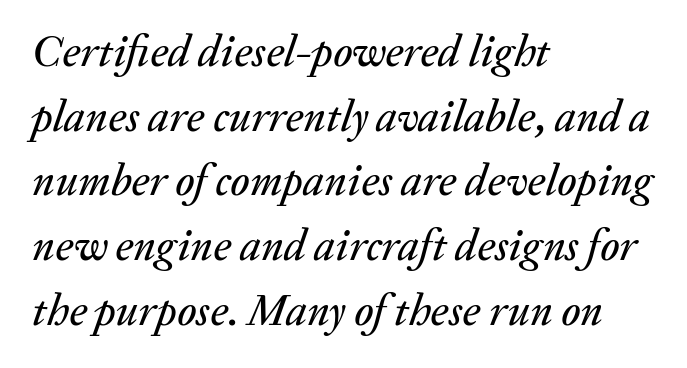
{"italic": "yes", "lean": "right", "slant_degrees": 20, "width": "normal", "stroke_contrast": "medium", "x_height": "medium", "monospaced": "no", "underline": "no", "align": "left", "line_spacing": "normal", "line_spacing_ratio": 1.47, "letter_spacing": "normal", "letter_spacing_em": 0.0, "glyph_px": 44}
